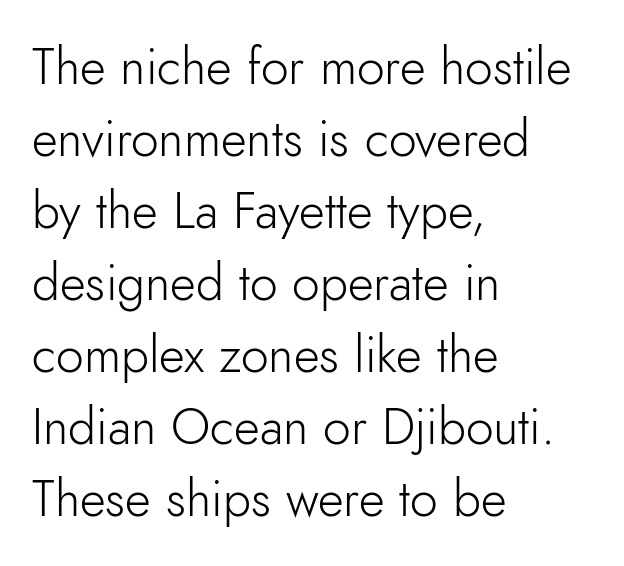
The image shows 50 px light sans-serif type, upright; set left-aligned, normal line spacing (1.44x), normal letter spacing, not underlined; low stroke contrast and a small x-height.
